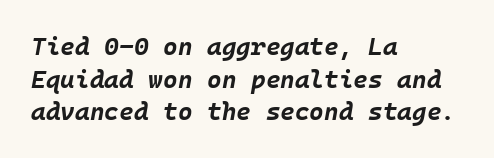
Pretty heavy lettering here — definitely bold. The glyphs are unaccompanied by any horizontal stroke below them. A typesetter would call this leading conventional body-copy spacing. The rag falls on the right side of this text block. Compared with typical body copy, the letter spacing here is the same.
